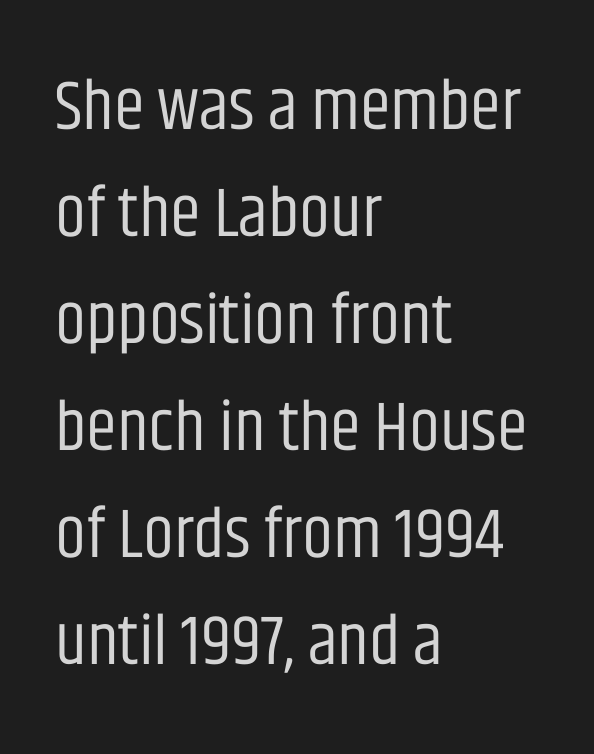
Line beginnings align vertically; line endings do not. Letters rest on an invisible, unmarked baseline. Regarding serifs, this sample does without them. Weight: regular or lighter. Looks like regular typesetting: each glyph gets only the width it needs. The letters stand upright; this is a roman face.
